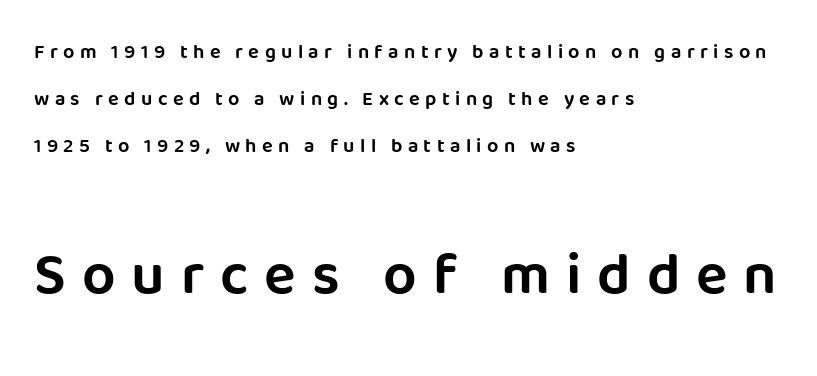
Stroke terminals: plain, sans-serif. Honestly, the rows look like they've been pulled way apart. The typography opts for an upright posture over an oblique one. One-word summary of the alignment: left. These two chunks differ in scale, with the bottom chunk taking the larger measure.
